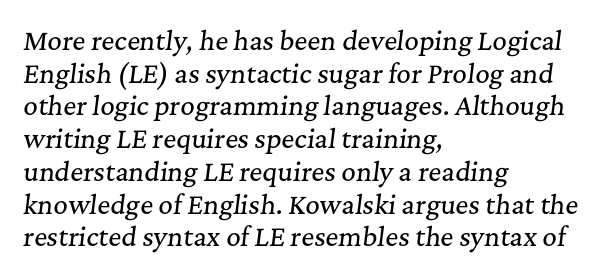
The image shows 25 px text type, italic (leaning right); set left-aligned, normal line spacing (1.31x), normal letter spacing, not underlined.
